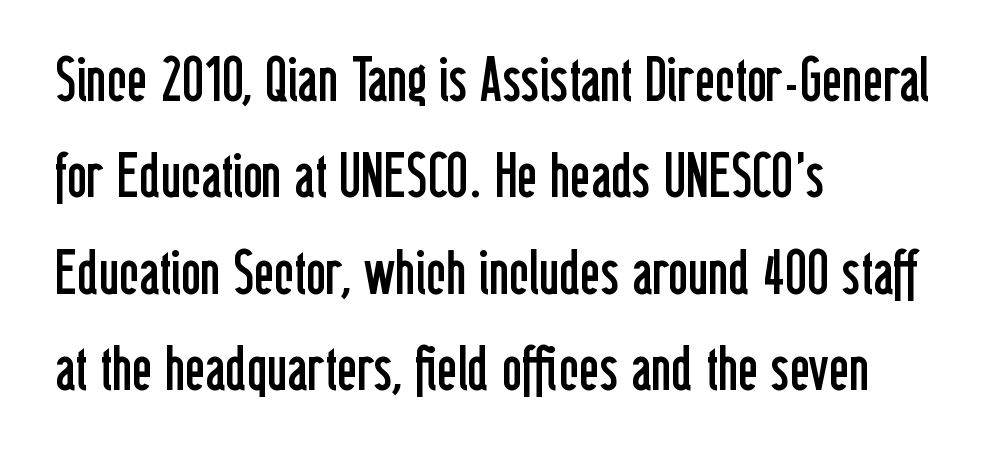
{"serif": "no", "italic": "no", "bold": "no", "weight": "regular", "width": "condensed", "stroke_contrast": "low", "x_height": "medium", "monospaced": "no", "underline": "no", "align": "left", "line_spacing": "normal", "line_spacing_ratio": 1.58, "letter_spacing": "normal", "letter_spacing_em": 0.0, "glyph_px": 61}
